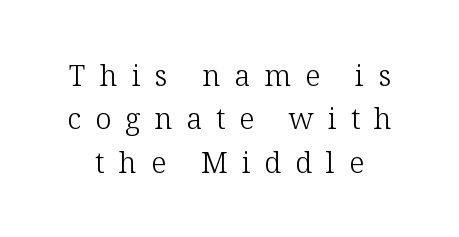
{"serif": "yes", "italic": "no", "bold": "no", "weight": "light", "width": "normal", "stroke_contrast": "low", "x_height": "medium", "monospaced": "no", "underline": "no", "line_spacing": "normal", "line_spacing_ratio": 1.5, "letter_spacing": "wide", "letter_spacing_em": 0.48, "glyph_px": 29}
